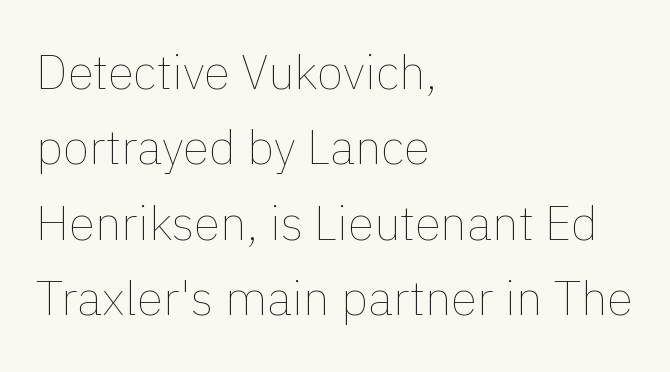
Check under the words: just untouched page. Teacher's note: observe the even left margin — that is flush-left alignment. What's the leading like? Ordinary, nothing unusual. These lines are rendered in a variable-pitch font. This sample uses plain, unmodified letter spacing.
